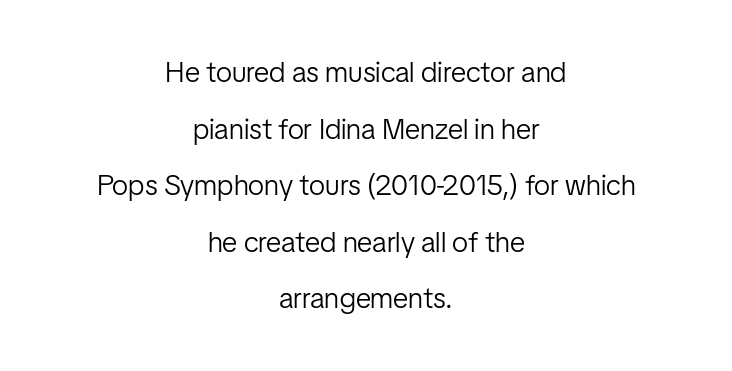
Does the copy run flush right? No — it is centered line by line. A typesetter would call this proportional, since set widths differ per character. Designer's note — italics off, roman on. The characters display no serif detailing; their extremities are plain. This rendering leaves character spacing at its baseline value.
